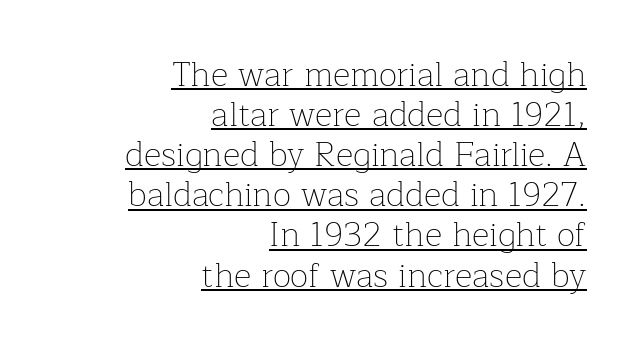
Q: Is the text bold? A: No.
Q: Is the text italic (slanted)? A: No, it is upright.
Q: Is the typeface a serif or a sans-serif typeface? A: Serif.
Q: Is the text underlined? A: Yes.
Q: How is the paragraph aligned? A: Right-aligned.
Q: Is the spacing between letters normal or unusually wide? A: Normal.
Q: Width (condensed, normal, or wide)? A: Normal.
Q: Stroke contrast? A: Low.
Q: x-height? A: Medium.
Q: Monospaced? A: No.
